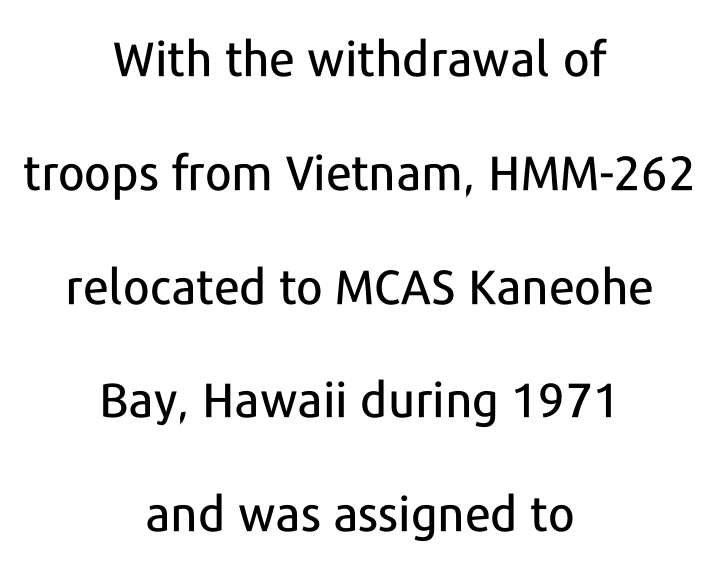
Q: Is the text italic (slanted)? A: No, it is upright.
Q: Is the typeface a serif or a sans-serif typeface? A: Sans-serif.
Q: Is the text underlined? A: No.
Q: How is the paragraph aligned? A: Centered.
Q: Is the spacing between letters normal or unusually wide? A: Normal.
Q: Is the spacing between lines tight, normal or loose? A: Loose.
Q: Width (condensed, normal, or wide)? A: Normal.
Q: Stroke contrast? A: Low.
Q: x-height? A: Medium.
Q: Monospaced? A: No.
